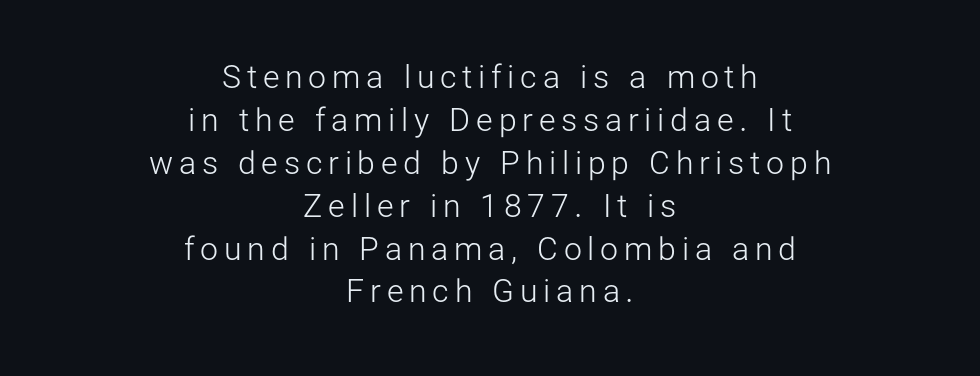
If you drew a line through each stem, it would be perfectly vertical. The characters are drawn with everyday or finer stroke widths. Horizontal bands of white between lines are of average thickness. This rendering uses center alignment, leaving both contours irregular but symmetric. Looks like regular typesetting: each glyph gets only the width it needs.
